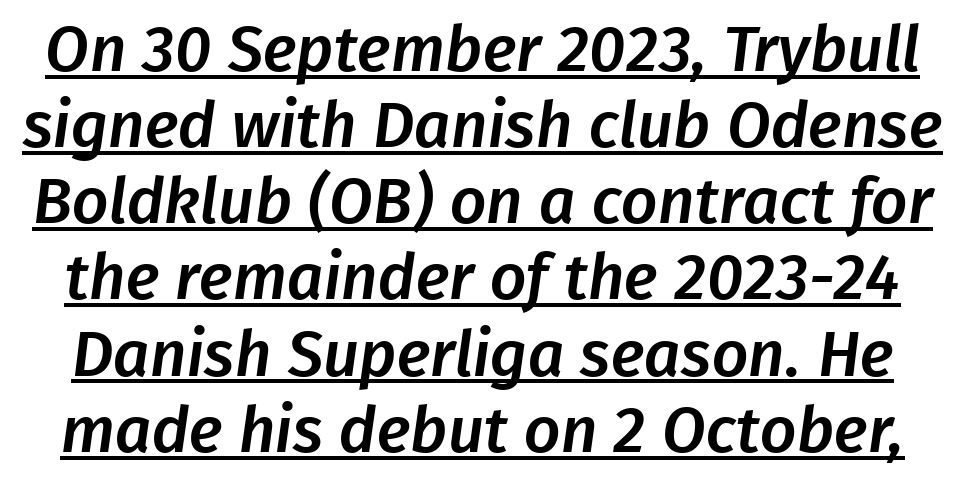
The image shows 64 px sans-serif type; set line spacing 1.19x, normal letter spacing, underlined; low stroke contrast and a medium x-height.
